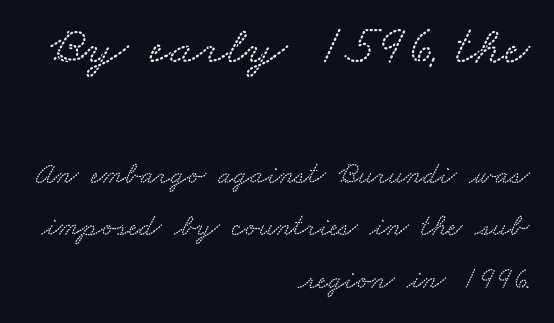
{"serif": "yes", "width": "wide", "stroke_contrast": "medium", "x_height": "small", "monospaced": "no", "underline": "no", "align": "right", "line_spacing": "normal", "line_spacing_ratio": 1.68, "letter_spacing": "normal", "letter_spacing_em": 0.0, "larger_block": "first", "size_ratio": 1.77, "glyph_px": 55}
